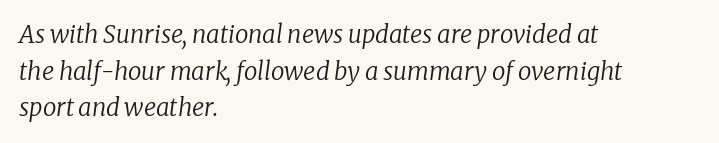
Standard letterfit; no display-style spreading of the glyphs. Summary of vertical rhythm: regular, with standard interline spacing. Glance below the letters and you will spot only blank space. Think standard paragraph weight, or any step lighter than that. Rendered with sloped, italic letterforms.
